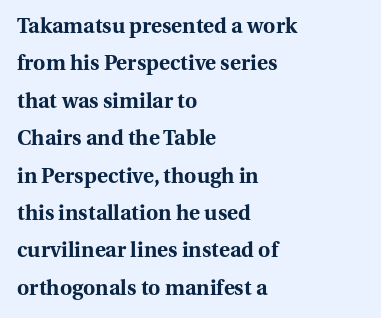
{"italic": "no", "bold": "yes", "underline": "no", "align": "left", "line_spacing_ratio": 1.78, "letter_spacing": "normal", "letter_spacing_em": 0.0, "glyph_px": 21}
